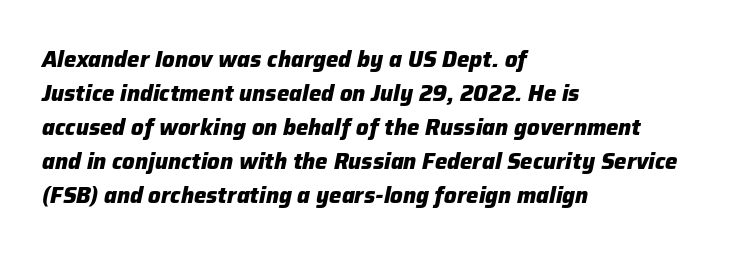
Q: Is the text bold? A: Yes.
Q: Is the text italic (slanted)? A: Yes, it leans right by about 12 degrees.
Q: Is the text underlined? A: No.
Q: How is the paragraph aligned? A: Left-aligned.
Q: Is the spacing between letters normal or unusually wide? A: Normal.
Q: Is the spacing between lines tight, normal or loose? A: Normal.
